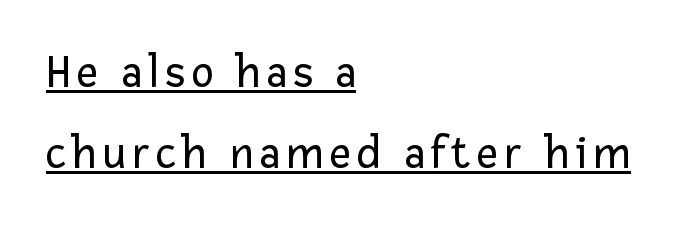
{"serif": "no", "italic": "no", "bold": "no", "weight": "regular", "width": "normal", "stroke_contrast": "low", "x_height": "medium", "monospaced": "no", "underline": "yes", "align": "left", "line_spacing_ratio": 1.73, "glyph_px": 47}
